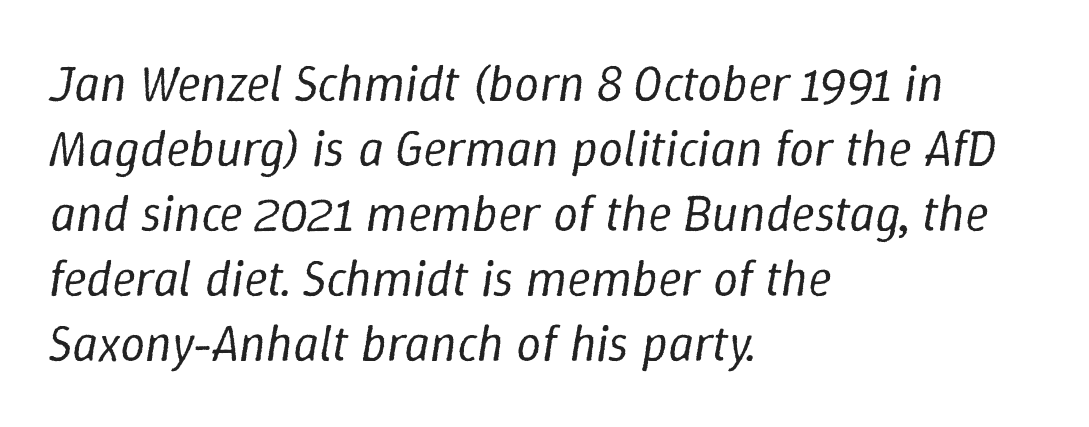
The image shows 50 px regular-weight type, italic (leaning right); set left-aligned, normal line spacing (1.3x), normal letter spacing, not underlined; low stroke contrast and a medium x-height.
